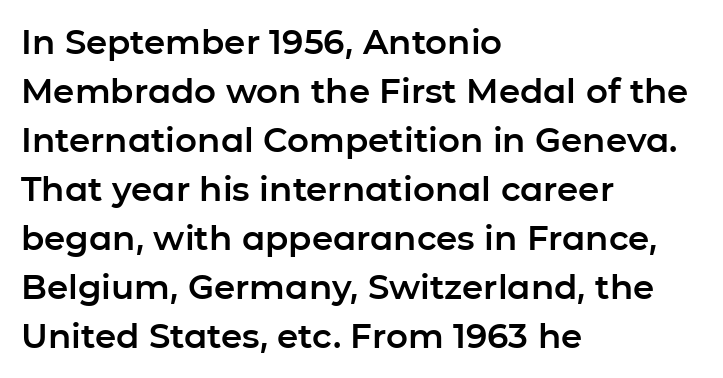
The image shows 34 px sans-serif type, upright; set left-aligned, normal line spacing (1.44x), normal letter spacing, not underlined; low stroke contrast and a medium x-height.
